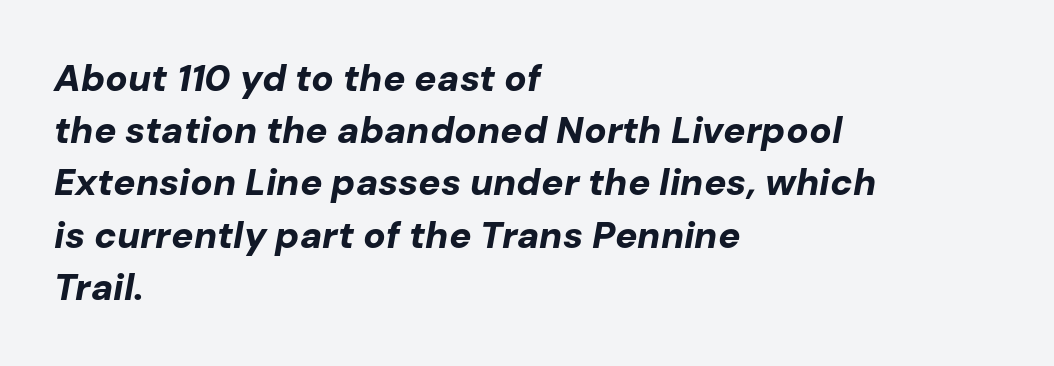
Q: Is the text bold? A: Yes.
Q: Is the text italic (slanted)? A: Yes, it leans right by about 10 degrees.
Q: Is the text underlined? A: No.
Q: How is the paragraph aligned? A: Left-aligned.
Q: Is the spacing between letters normal or unusually wide? A: Normal.
Q: Is the spacing between lines tight, normal or loose? A: Normal.
Q: Width (condensed, normal, or wide)? A: Normal.
Q: Stroke contrast? A: Low.
Q: x-height? A: Medium.
Q: Monospaced? A: No.
